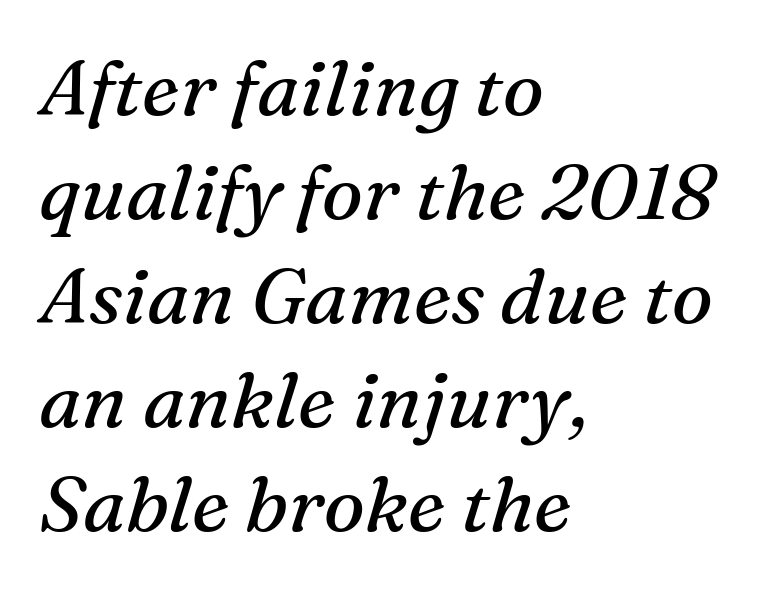
Does the type have serifs? Yes, each stem ends in a small foot. Descender tails drop into unmarked territory. The characters are drawn with everyday or finer stroke widths. Notice how descenders clear the ascenders below comfortably — that's standard leading. Italic? Definitely — the glyphs are oblique.
